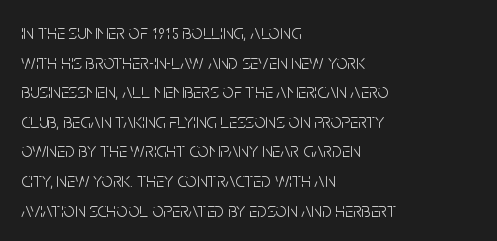
Q: Is the text bold? A: No.
Q: Is the text italic (slanted)? A: No, it is upright.
Q: Is the text underlined? A: No.
Q: How is the paragraph aligned? A: Left-aligned.
Q: Is the spacing between letters normal or unusually wide? A: Normal.
Q: Is the spacing between lines tight, normal or loose? A: Normal.
